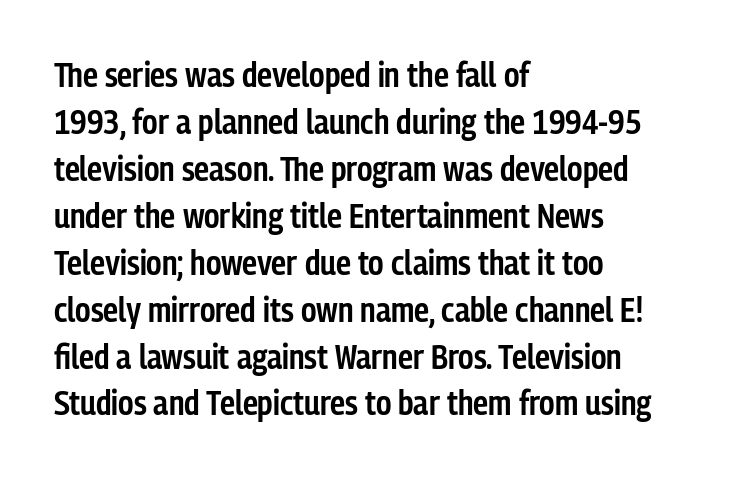
Left-aligned paragraph, ragged on the right. Rule under the text: the space is simply empty. These lines are rendered in a variable-pitch font. This sample uses a sans-serif face. Bold? Not quite — semibold, heavier than regular but stopping short. Every character sits straight up, as roman type does.
